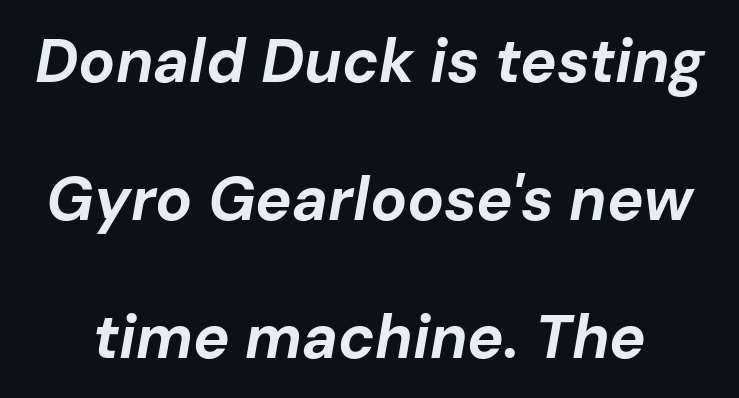
The image shows 61 px bold type, italic (leaning right); set loose line spacing (2.26x), normal letter spacing, not underlined; low stroke contrast and a medium x-height.
